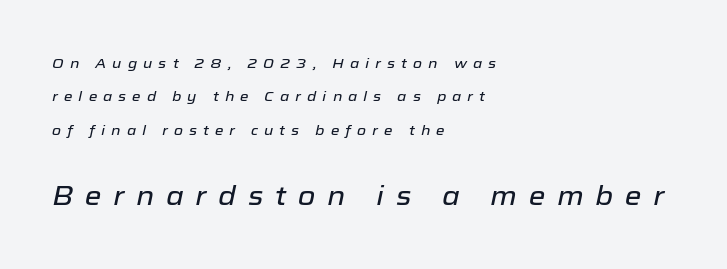
Q: Is the text italic (slanted)? A: Yes, it leans right by about 12 degrees.
Q: Is the text underlined? A: No.
Q: How is the paragraph aligned? A: Left-aligned.
Q: Is the spacing between letters normal or unusually wide? A: Unusually wide.
Q: Is the spacing between lines tight, normal or loose? A: Loose.
Q: Which block of text is set in a larger size, the first (top) or the second (bottom)? A: The second (bottom) one.
